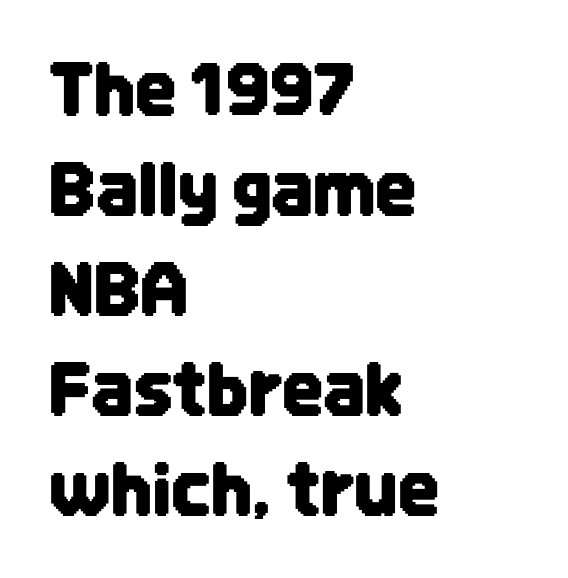
This sample uses a sans-serif face. Tall strokes in this sample are plumb rather than angled. The rendering uses a moderate line-height, typical for paragraphs. Each letter keeps its own natural width here, so spacing adapts to shape. Letters rest on an invisible, unmarked baseline.
